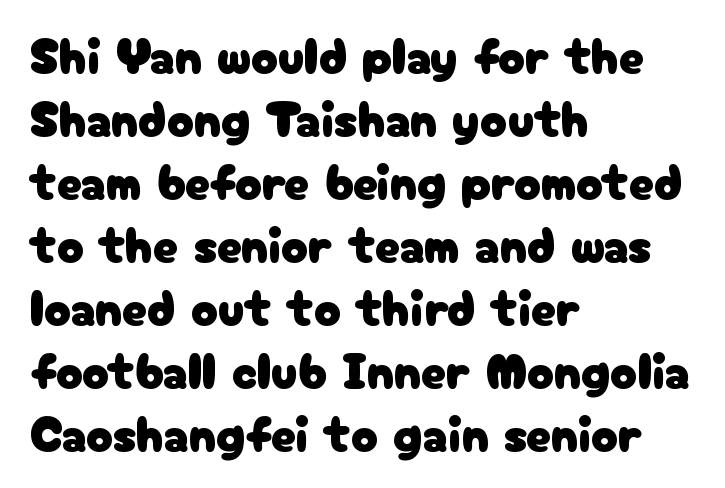
Q: Is the text italic (slanted)? A: No, it is upright.
Q: Is the typeface a serif or a sans-serif typeface? A: Sans-serif.
Q: Is the text underlined? A: No.
Q: How is the paragraph aligned? A: Left-aligned.
Q: Is the spacing between letters normal or unusually wide? A: Normal.
Q: Is the spacing between lines tight, normal or loose? A: Normal.
Q: Width (condensed, normal, or wide)? A: Normal.
Q: Stroke contrast? A: Low.
Q: x-height? A: Medium.
Q: Monospaced? A: No.
